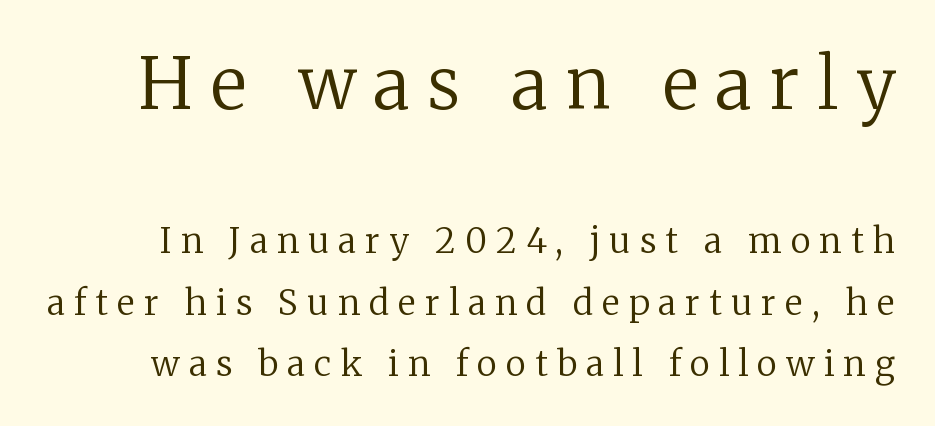
The image shows 70 px regular-weight serif type, upright; set line spacing 1.75x, unusually wide letter spacing (+0.26 em), not underlined; the first (top) block is 2.0x larger; low stroke contrast and a medium x-height.
